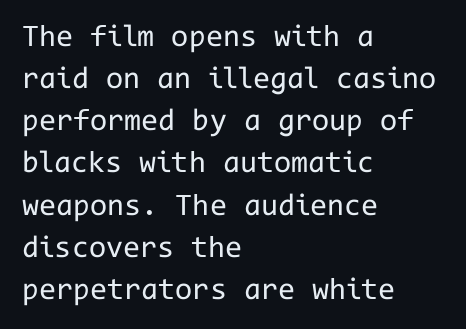
{"serif": "no", "italic": "no", "bold": "no", "weight": "regular", "width": "normal", "stroke_contrast": "low", "x_height": "medium", "monospaced": "yes", "underline": "no", "align": "left", "line_spacing": "normal", "line_spacing_ratio": 1.36, "letter_spacing": "normal", "letter_spacing_em": 0.0, "glyph_px": 31}
